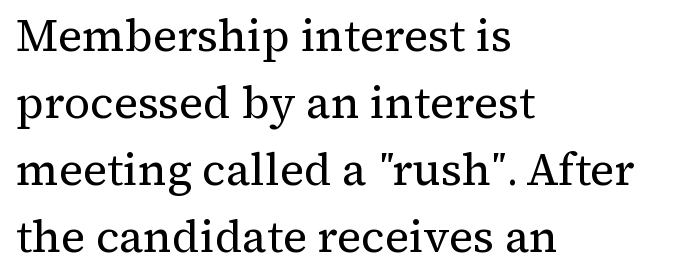
The image shows 45 px regular-weight serif type, upright; set left-aligned, normal line spacing (1.49x), normal letter spacing, not underlined; medium stroke contrast and a medium x-height.
